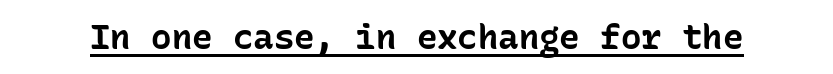
The image shows 34 px bold sans-serif type, upright, monospaced; set normal letter spacing, underlined; low stroke contrast and a medium x-height.
